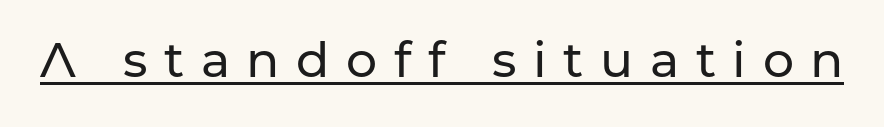
Q: Is the text italic (slanted)? A: No, it is upright.
Q: Is the typeface a serif or a sans-serif typeface? A: Sans-serif.
Q: Is the text underlined? A: Yes.
Q: Is the spacing between letters normal or unusually wide? A: Unusually wide.
Q: Width (condensed, normal, or wide)? A: Normal.
Q: Stroke contrast? A: Low.
Q: x-height? A: Medium.
Q: Monospaced? A: No.
